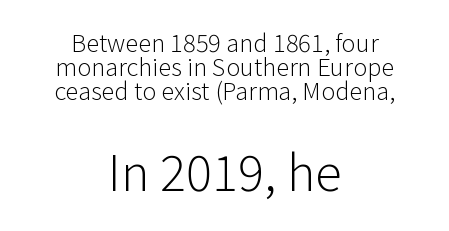
The image shows 49 px light sans-serif type, upright; set centered, tight line spacing (0.99x), normal letter spacing, not underlined; the second (bottom) block is 2.04x larger; low stroke contrast and a medium x-height.
